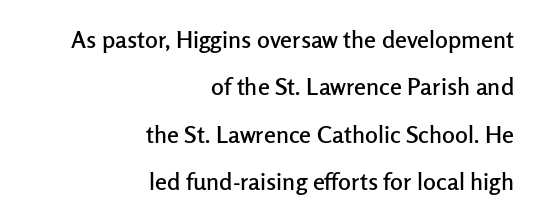
{"italic": "no", "underline": "no", "align": "right", "line_spacing": "loose", "line_spacing_ratio": 1.97, "letter_spacing": "normal", "letter_spacing_em": 0.0, "glyph_px": 24}
